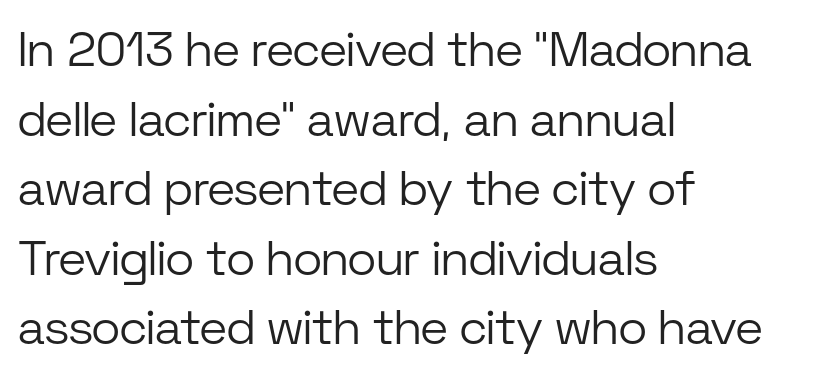
{"serif": "no", "italic": "no", "bold": "no", "weight": "light", "width": "normal", "stroke_contrast": "low", "x_height": "medium", "monospaced": "no", "underline": "no", "align": "left", "line_spacing": "normal", "line_spacing_ratio": 1.42, "letter_spacing": "normal", "letter_spacing_em": 0.0, "glyph_px": 49}
